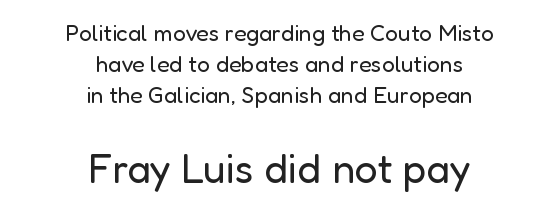
The image shows 41 px regular-weight sans-serif type, upright; set centered, normal line spacing (1.34x), normal letter spacing, not underlined; the second (bottom) block is 1.78x larger; low stroke contrast and a medium x-height.
